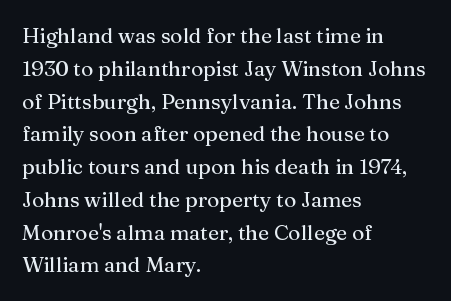
The image shows 21 px text type, upright; set left-aligned, normal line spacing (1.56x), normal letter spacing, not underlined.
